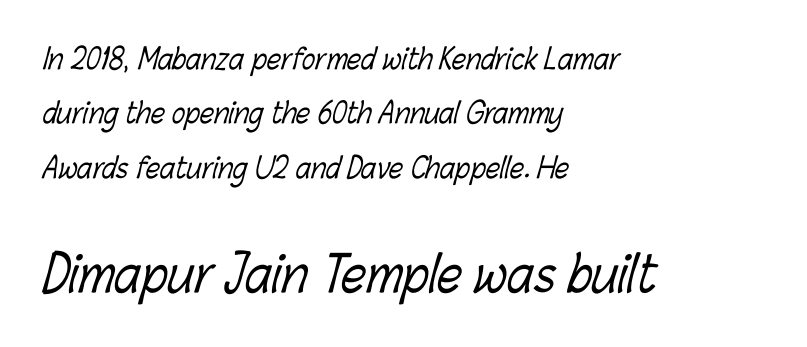
Notice how the passage keeps a crisp vertical edge on the left only. The passage shown stacks its lines with a broad gap. What stands out about the letter spacing? Nothing — it is the standard amount. A typesetter would call this proportional, since set widths differ per character. Visually, the bottom section dominates because its glyphs are scaled up.
